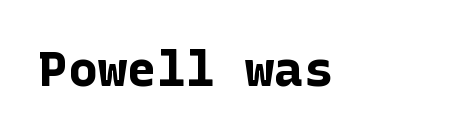
{"serif": "no", "italic": "no", "bold": "yes", "weight": "bold", "width": "normal", "stroke_contrast": "low", "x_height": "medium", "underline": "no", "letter_spacing": "normal", "letter_spacing_em": 0.0, "glyph_px": 49}
